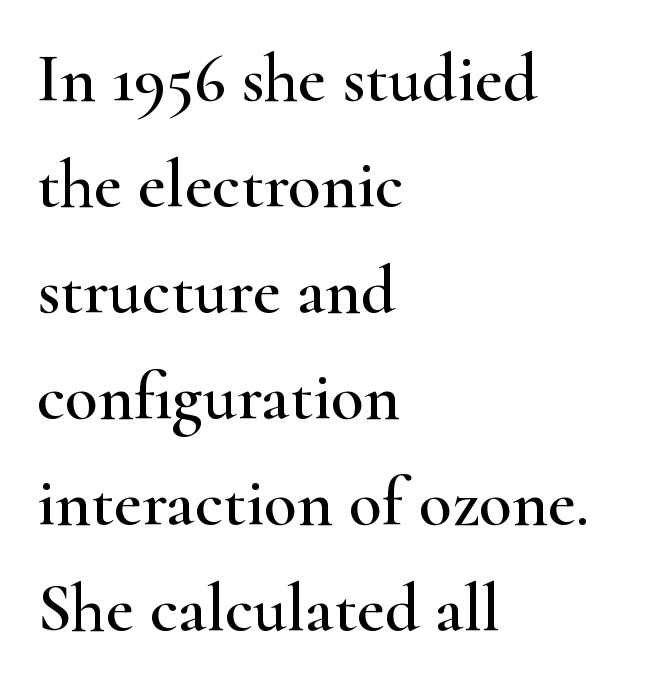
A serif font was chosen for this passage. The space between consecutive lines is moderate. The face used here is proportionally spaced, like ordinary book or web type. Characters remain perfectly vertical along every line. Is the letter spacing exaggerated? No — it looks like the ordinary default.
